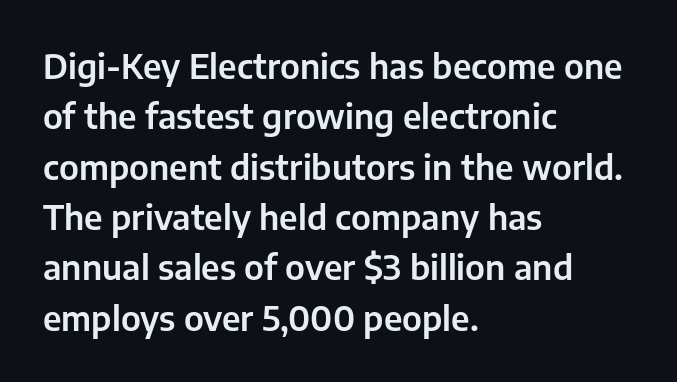
The glyphs in this specimen are sans serif. These lines stack with their left ends in a neat column. Clear beneath every line of the passage. This is roman type, the default non-slanted kind.
